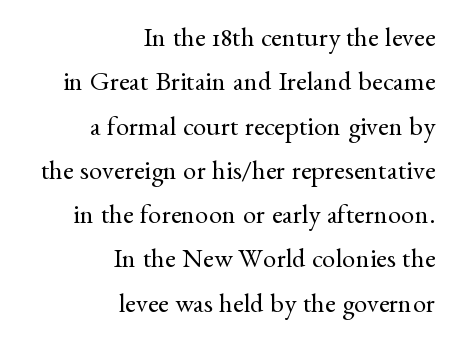
The image shows 27 px text type, upright; set right-aligned, normal line spacing (1.64x), normal letter spacing, not underlined.
